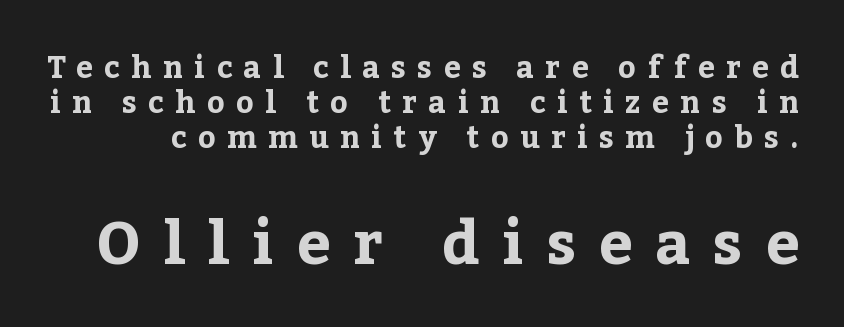
Q: Is the text bold? A: Yes.
Q: Is the text italic (slanted)? A: No, it is upright.
Q: Is the typeface a serif or a sans-serif typeface? A: Serif.
Q: Is the text underlined? A: No.
Q: Is the spacing between letters normal or unusually wide? A: Unusually wide.
Q: Which block of text is set in a larger size, the first (top) or the second (bottom)? A: The second (bottom) one.
Q: Width (condensed, normal, or wide)? A: Normal.
Q: Stroke contrast? A: Low.
Q: x-height? A: Medium.
Q: Monospaced? A: No.
